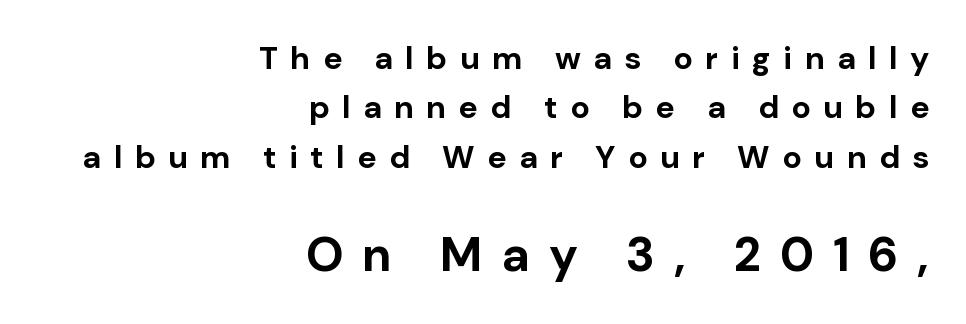
Character widths vary here, with narrow letters taking less room than wide ones. Summary of weight: heavy, a full bold. A typesetter would call this leading conventional body-copy spacing. You get the small type first, then a jump to larger type. Descenders hang freely into open space. This sample is right-justified, so line beginnings fall wherever the words allow.
